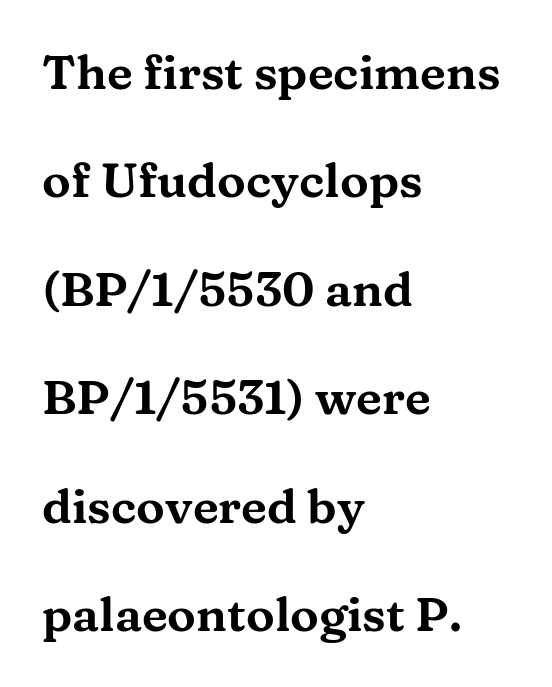
Posture: upright roman. A typesetter would call this proportional, since set widths differ per character. Horizontal bands of white between lines are thick stripes. This sample is left-justified, so line endings fall wherever the words run out.
